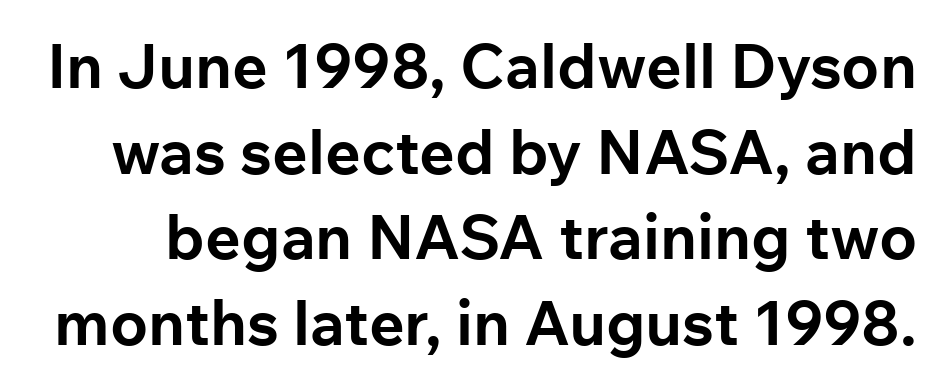
Q: Is the text bold? A: Yes.
Q: Is the text italic (slanted)? A: No, it is upright.
Q: Is the typeface a serif or a sans-serif typeface? A: Sans-serif.
Q: Is the text underlined? A: No.
Q: Is the spacing between letters normal or unusually wide? A: Normal.
Q: Is the spacing between lines tight, normal or loose? A: Normal.
Q: Width (condensed, normal, or wide)? A: Normal.
Q: Stroke contrast? A: Low.
Q: x-height? A: Medium.
Q: Monospaced? A: No.
